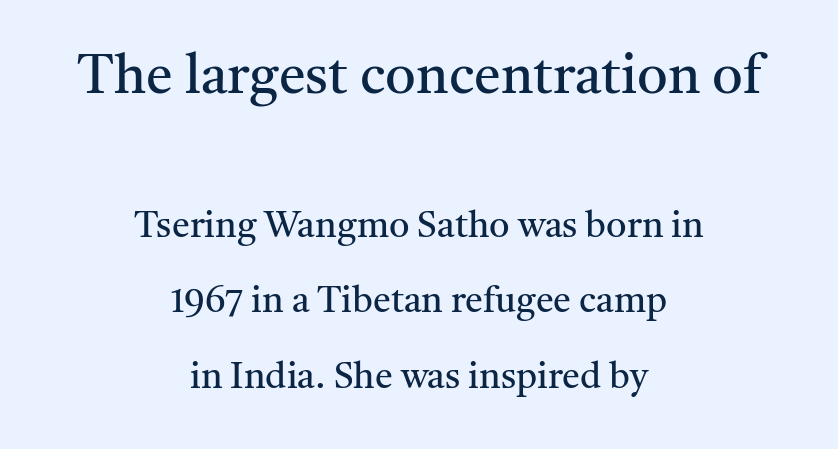
Q: Is the text bold? A: No.
Q: Is the text italic (slanted)? A: No, it is upright.
Q: Is the typeface a serif or a sans-serif typeface? A: Serif.
Q: Is the text underlined? A: No.
Q: How is the paragraph aligned? A: Centered.
Q: Is the spacing between letters normal or unusually wide? A: Normal.
Q: Is the spacing between lines tight, normal or loose? A: Loose.
Q: Which block of text is set in a larger size, the first (top) or the second (bottom)? A: The first (top) one.
Q: Width (condensed, normal, or wide)? A: Normal.
Q: Stroke contrast? A: Medium.
Q: x-height? A: Medium.
Q: Monospaced? A: No.
